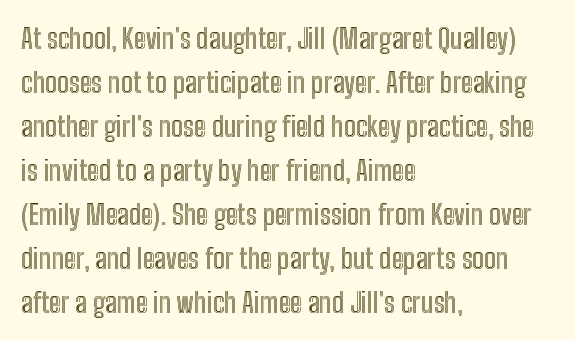
{"italic": "no", "width": "condensed", "x_height": "medium", "monospaced": "no", "underline": "no", "align": "left", "line_spacing": "normal", "line_spacing_ratio": 1.57, "letter_spacing": "normal", "letter_spacing_em": 0.0, "glyph_px": 28}
